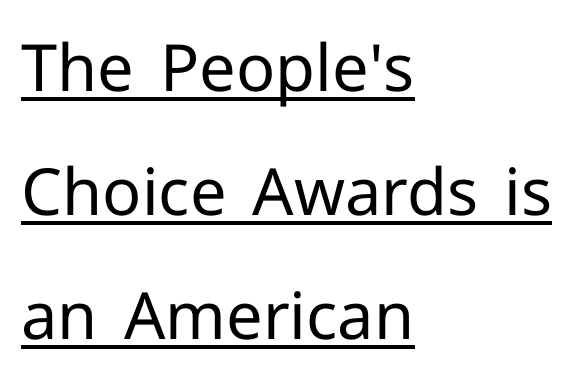
{"serif": "no", "italic": "no", "bold": "no", "weight": "regular", "width": "normal", "stroke_contrast": "low", "x_height": "medium", "monospaced": "no", "underline": "yes", "align": "left", "line_spacing": "loose", "line_spacing_ratio": 1.91, "letter_spacing": "normal", "letter_spacing_em": 0.0, "glyph_px": 65}
